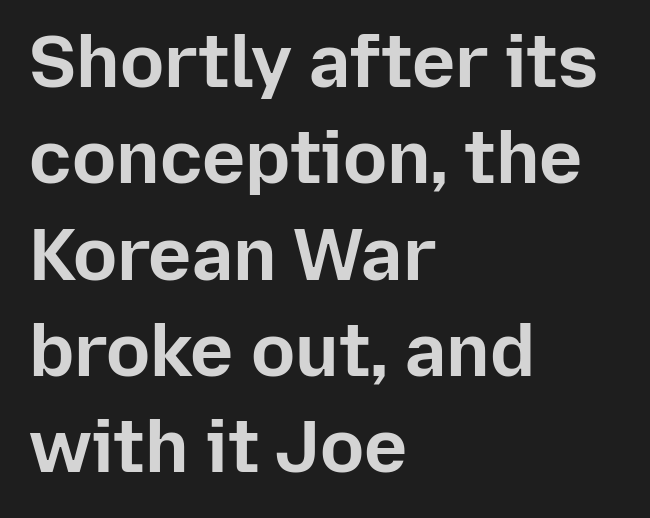
The image shows 73 px bold sans-serif type, upright; set left-aligned, normal line spacing (1.32x), normal letter spacing, not underlined; low stroke contrast and a medium x-height.
